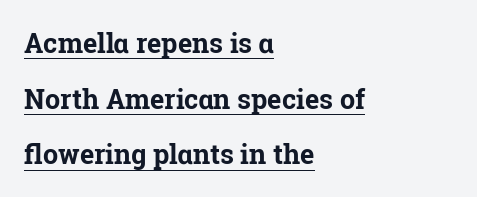
The image shows 27 px bold type, upright; set left-aligned, loose line spacing (2.06x), normal letter spacing, underlined.
